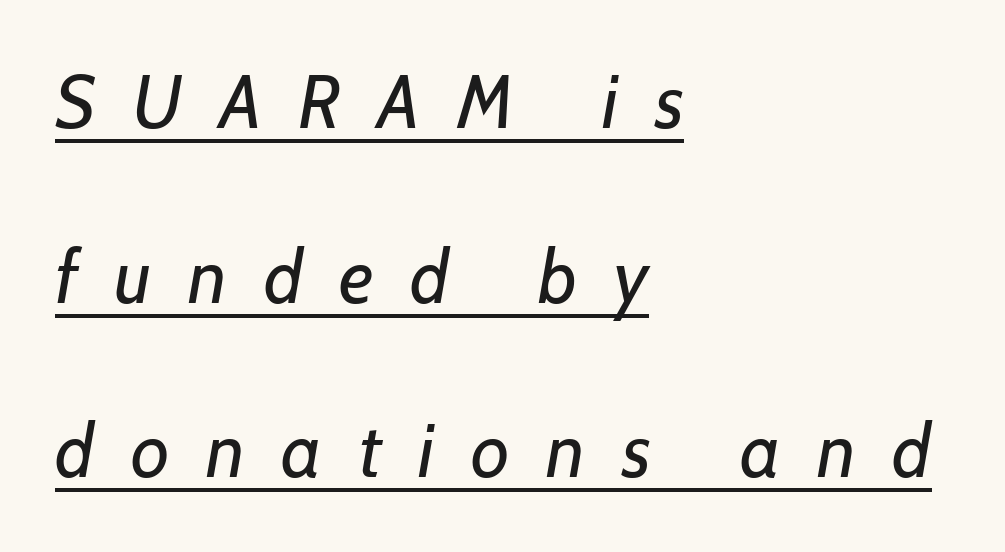
The image shows 75 px regular-weight type, italic (leaning right); set left-aligned, loose line spacing (2.33x), unusually wide letter spacing (+0.49 em), underlined; low stroke contrast and a medium x-height.
